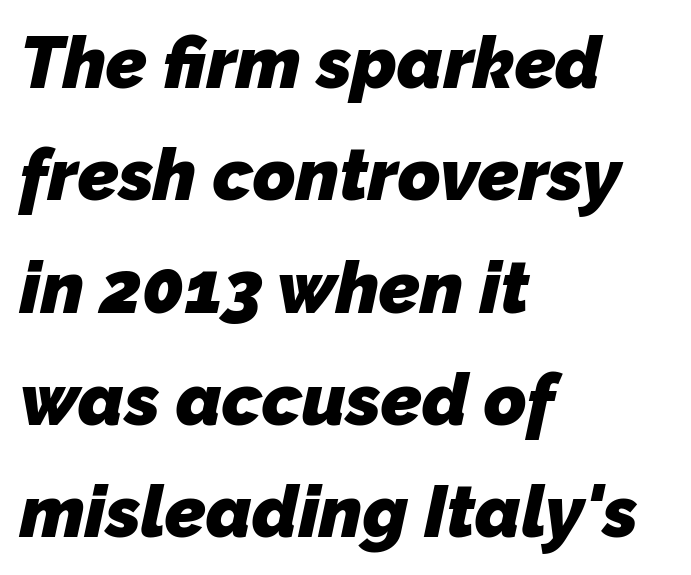
The image shows 72 px heavy sans-serif type; set left-aligned, normal line spacing (1.56x), normal letter spacing, not underlined; low stroke contrast and a medium x-height.
